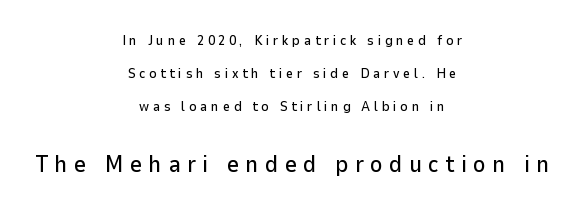
Q: Is the text italic (slanted)? A: No, it is upright.
Q: Is the text underlined? A: No.
Q: How is the paragraph aligned? A: Centered.
Q: Is the spacing between letters normal or unusually wide? A: Unusually wide.
Q: Is the spacing between lines tight, normal or loose? A: Loose.
Q: Which block of text is set in a larger size, the first (top) or the second (bottom)? A: The second (bottom) one.
